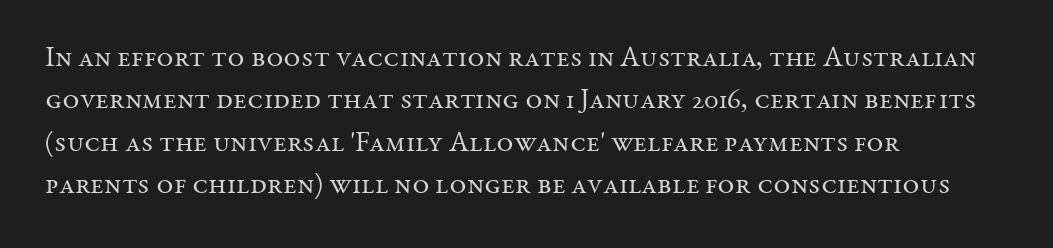
The ragged edge is on the right, which tells us the setting is flush left. The face looks like a standard text weight, possibly lighter. The rendering uses a moderate line-height, typical for paragraphs. Unlike a clean sans, this face finishes its strokes with serifs. Underlining? Definitely not there. A typesetter would call this proportional, since set widths differ per character.
